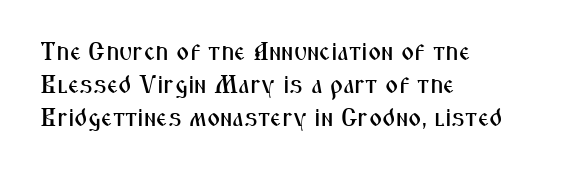
{"italic": "no", "underline": "no", "align": "left", "line_spacing": "normal", "line_spacing_ratio": 1.32, "letter_spacing": "normal", "letter_spacing_em": 0.0, "glyph_px": 25}
